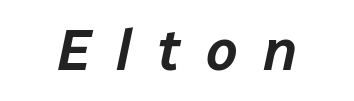
The text block is weighted toward neither margin, spreading evenly from the middle. Note the varied advance widths — an 'i' is clearly narrower than an 'm'. It's the slanting kind of type. This sample uses expanded letter spacing, leaving extra air between glyphs. Lines of text with bare space underneath.
